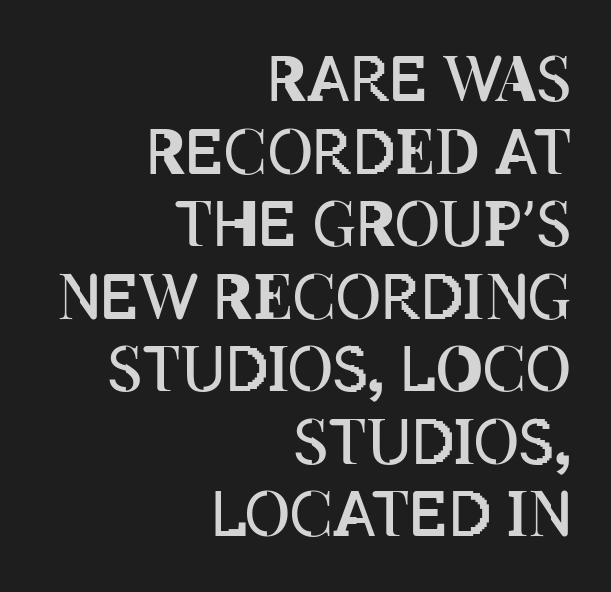
Caption: face not bold, strokes unweighted. Where is the straight margin? On the right. The zone under the glyphs is completely vacant. This sample uses an upright cut, with every glyph sitting square on the baseline.
